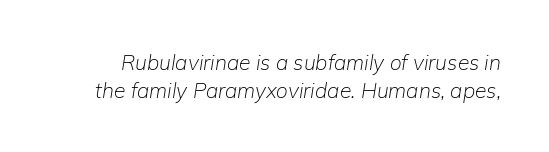
The image shows 21 px text type, italic (leaning right); set normal line spacing (1.31x), normal letter spacing, not underlined.
